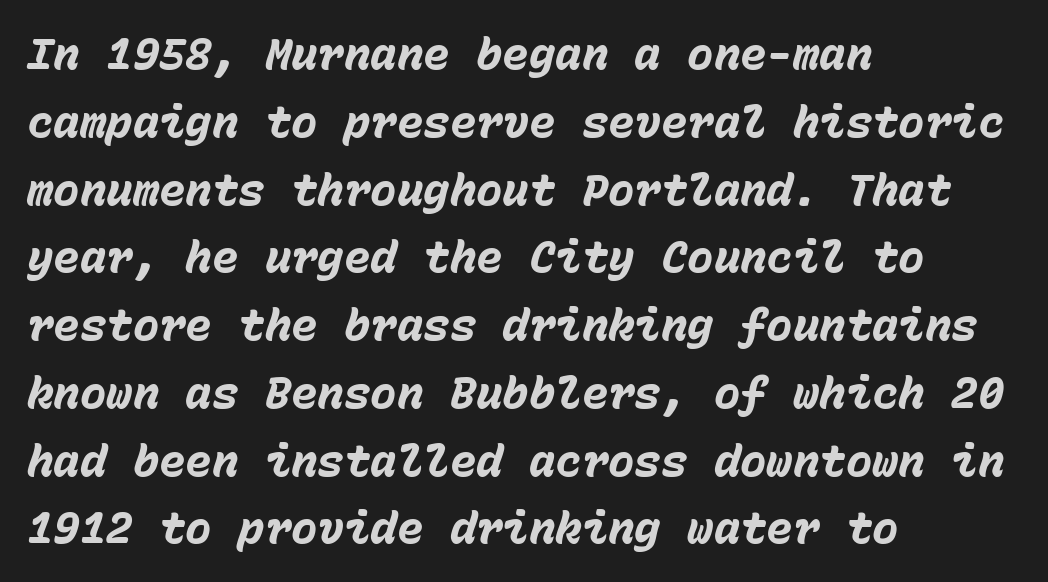
Q: Is the text bold? A: Yes.
Q: Is the text italic (slanted)? A: Yes, it leans right by about 15 degrees.
Q: Is the text underlined? A: No.
Q: How is the paragraph aligned? A: Left-aligned.
Q: Is the spacing between letters normal or unusually wide? A: Normal.
Q: Is the spacing between lines tight, normal or loose? A: Normal.
Q: Width (condensed, normal, or wide)? A: Normal.
Q: Stroke contrast? A: Low.
Q: x-height? A: Medium.
Q: Monospaced? A: Yes.
